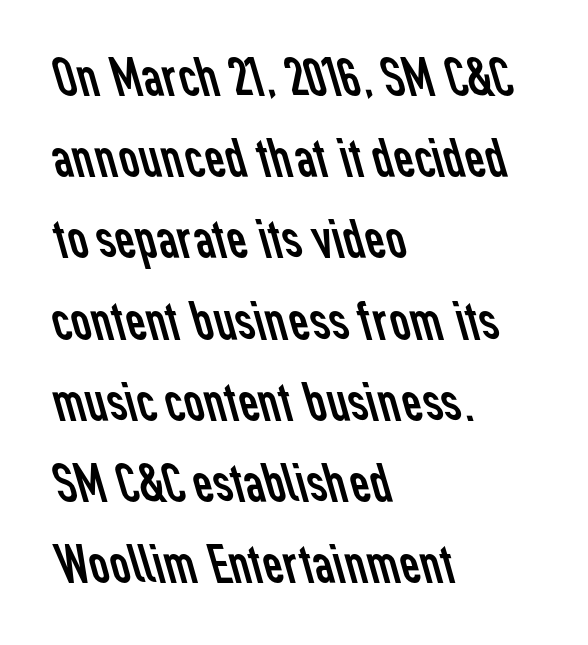
The line texture is even and compact thanks to regular tracking. Line spacing here is normal. Horizontally, the lines are justified to the leading edge only. Font category for this specimen: sans-serif.
